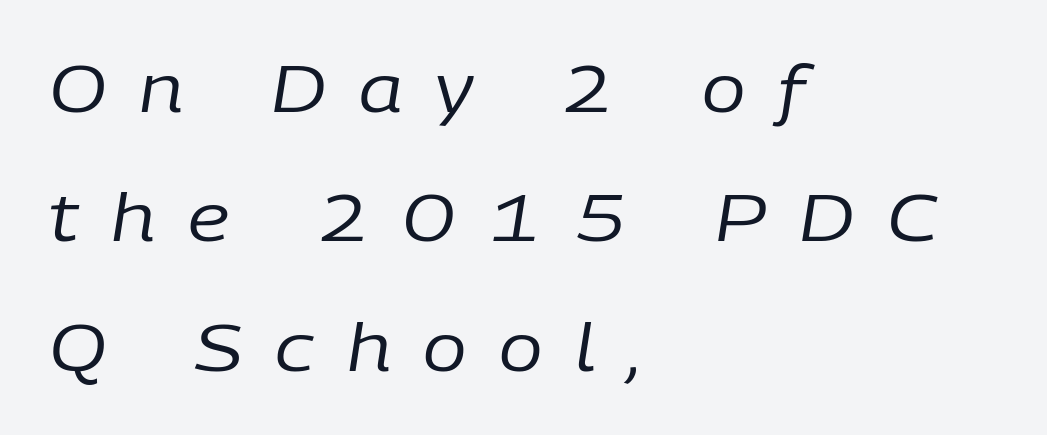
{"italic": "yes", "lean": "right", "slant_degrees": 9, "bold": "no", "weight": "regular", "width": "normal", "stroke_contrast": "low", "x_height": "medium", "monospaced": "no", "underline": "no", "align": "left", "line_spacing": "loose", "line_spacing_ratio": 1.99, "letter_spacing": "wide", "letter_spacing_em": 0.5, "glyph_px": 65}
